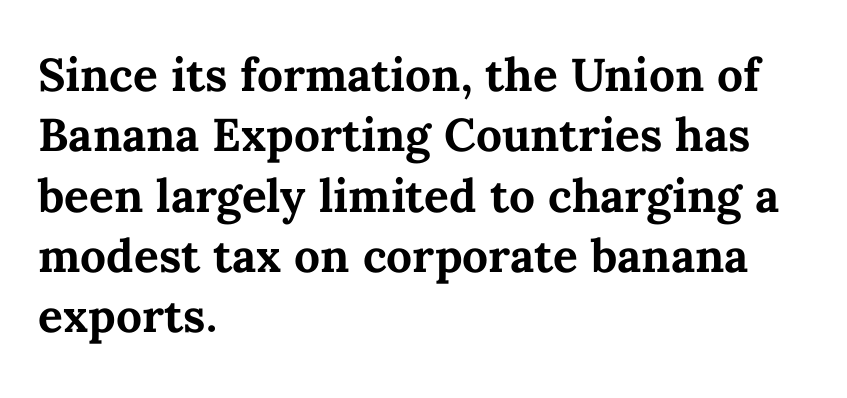
Set as a true bold cut, around the 700 mark. This sample uses an upright cut, with every glyph sitting square on the baseline. One-word summary of the alignment: left. The area under the type is left untouched. Nobody touched the tracking dial on this one.
